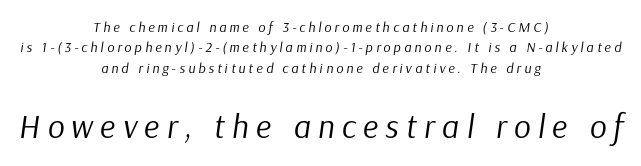
Q: Is the text bold? A: No.
Q: Is the text italic (slanted)? A: Yes, it leans right by about 9 degrees.
Q: Is the text underlined? A: No.
Q: How is the paragraph aligned? A: Centered.
Q: Is the spacing between letters normal or unusually wide? A: Unusually wide.
Q: Is the spacing between lines tight, normal or loose? A: Normal.
Q: Which block of text is set in a larger size, the first (top) or the second (bottom)? A: The second (bottom) one.
Q: Width (condensed, normal, or wide)? A: Normal.
Q: Stroke contrast? A: Low.
Q: x-height? A: Medium.
Q: Monospaced? A: No.
